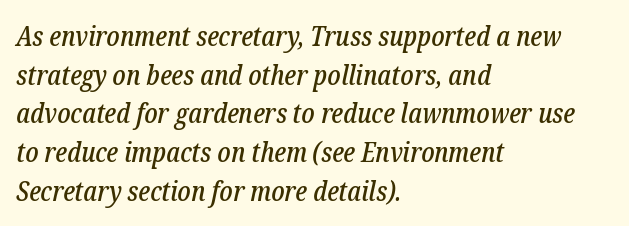
Q: Is the text italic (slanted)? A: Yes, it leans right by about 12 degrees.
Q: Is the typeface a serif or a sans-serif typeface? A: Serif.
Q: Is the text underlined? A: No.
Q: How is the paragraph aligned? A: Left-aligned.
Q: Is the spacing between letters normal or unusually wide? A: Normal.
Q: Is the spacing between lines tight, normal or loose? A: Normal.
Q: Width (condensed, normal, or wide)? A: Condensed.
Q: Stroke contrast? A: Low.
Q: x-height? A: Medium.
Q: Monospaced? A: No.
